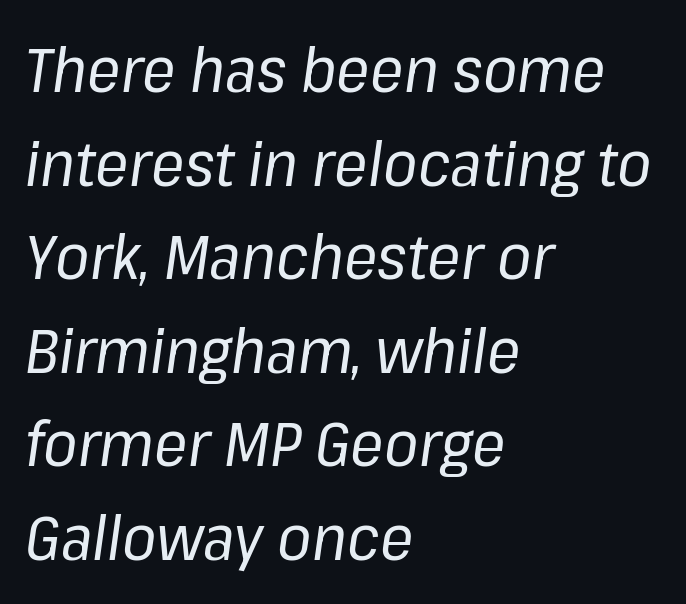
Q: Is the text bold? A: No.
Q: Is the text italic (slanted)? A: Yes, it leans right by about 8 degrees.
Q: Is the text underlined? A: No.
Q: How is the paragraph aligned? A: Left-aligned.
Q: Is the spacing between letters normal or unusually wide? A: Normal.
Q: Is the spacing between lines tight, normal or loose? A: Normal.
Q: Width (condensed, normal, or wide)? A: Normal.
Q: Stroke contrast? A: Low.
Q: x-height? A: Medium.
Q: Monospaced? A: No.
